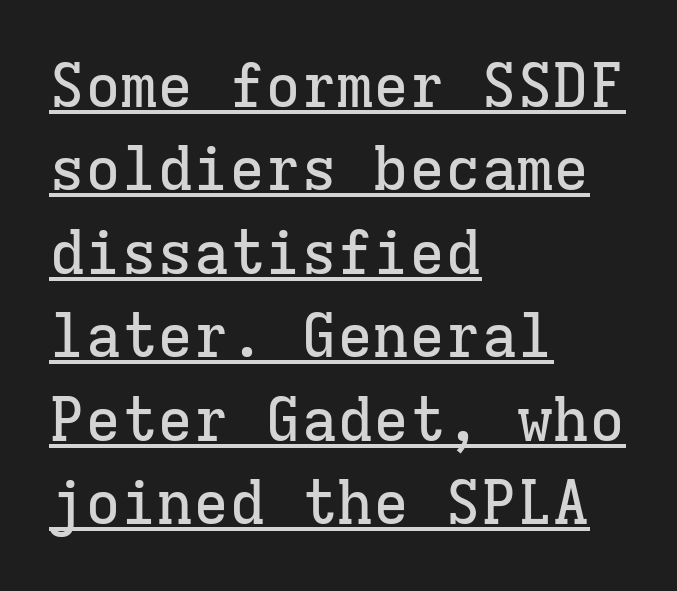
Q: Is the text italic (slanted)? A: No, it is upright.
Q: Is the typeface a serif or a sans-serif typeface? A: Serif.
Q: Is the text underlined? A: Yes.
Q: How is the paragraph aligned? A: Left-aligned.
Q: Is the spacing between letters normal or unusually wide? A: Normal.
Q: Is the spacing between lines tight, normal or loose? A: Normal.
Q: Width (condensed, normal, or wide)? A: Normal.
Q: Stroke contrast? A: Low.
Q: x-height? A: Medium.
Q: Monospaced? A: Yes.
